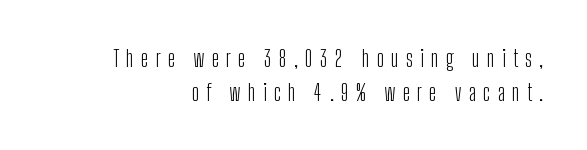
The image shows 23 px text type, upright; set normal line spacing (1.46x), unusually wide letter spacing (+0.31 em), not underlined.
